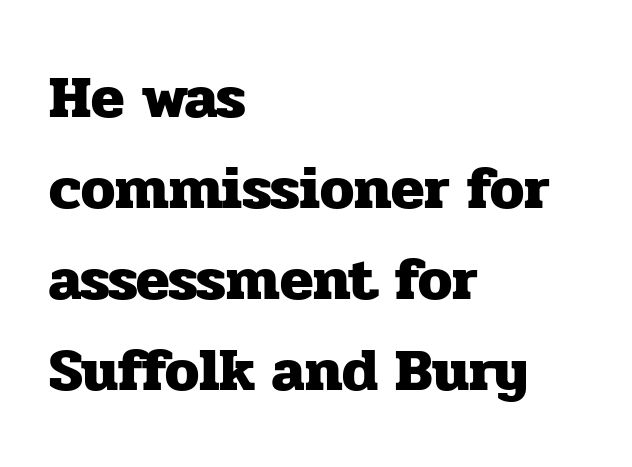
Thick stems and heavy bowls — unmistakably bold. Tracking value appears to be zero — textbook default spacing. A normal amount of white space separates one row of letters from the next. You could not count columns in this text — the font is proportionally spaced. Unlike italic type, these characters show no tilt at all. A clean baseline with only descenders dipping below it.
